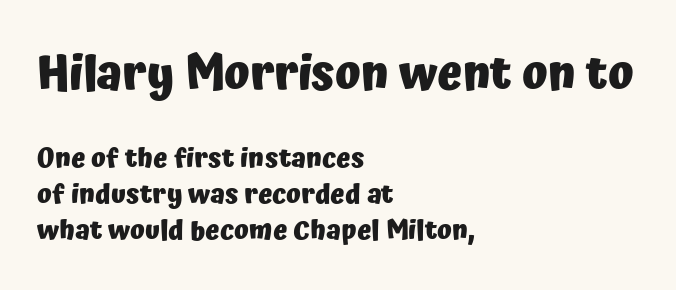
Q: Is the text bold? A: Yes.
Q: Is the text italic (slanted)? A: No, it is upright.
Q: Is the typeface a serif or a sans-serif typeface? A: Sans-serif.
Q: Is the text underlined? A: No.
Q: How is the paragraph aligned? A: Left-aligned.
Q: Is the spacing between letters normal or unusually wide? A: Normal.
Q: Is the spacing between lines tight, normal or loose? A: Normal.
Q: Which block of text is set in a larger size, the first (top) or the second (bottom)? A: The first (top) one.
Q: Width (condensed, normal, or wide)? A: Normal.
Q: Stroke contrast? A: Low.
Q: x-height? A: Medium.
Q: Monospaced? A: No.
